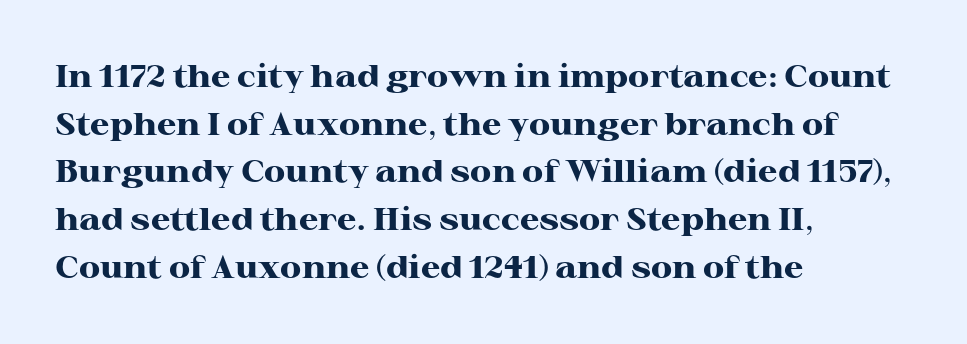
In terms of weight, the rendering is a true, heavy bold. Proportional: the letters do not fall into vertical columns. Ascenders rise straight up at ninety degrees. Does extra space separate the letters? No, they use regular spacing.
